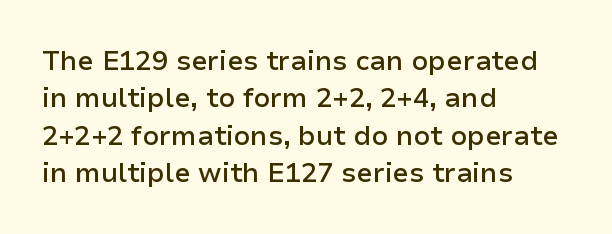
The image shows 27 px text type, upright; set left-aligned, normal line spacing (1.38x), normal letter spacing, not underlined.
